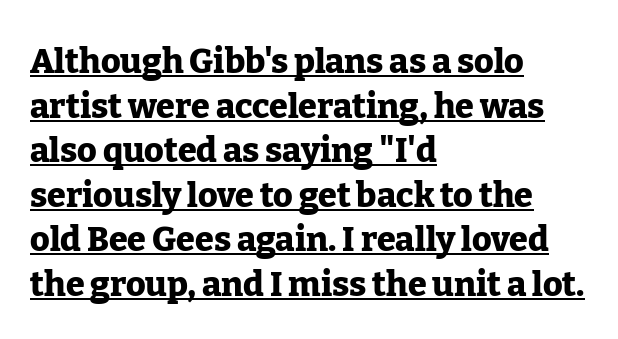
Q: Is the text bold? A: Yes.
Q: Is the text italic (slanted)? A: No, it is upright.
Q: Is the typeface a serif or a sans-serif typeface? A: Serif.
Q: Is the text underlined? A: Yes.
Q: How is the paragraph aligned? A: Left-aligned.
Q: Is the spacing between letters normal or unusually wide? A: Normal.
Q: Is the spacing between lines tight, normal or loose? A: Normal.
Q: Width (condensed, normal, or wide)? A: Normal.
Q: Stroke contrast? A: Low.
Q: x-height? A: Medium.
Q: Monospaced? A: No.
